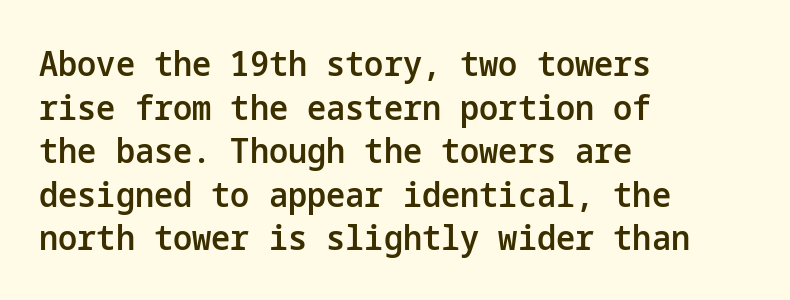
{"serif": "no", "italic": "no", "bold": "semi", "weight": "semibold", "width": "normal", "stroke_contrast": "low", "x_height": "medium", "underline": "no", "align": "left", "line_spacing": "normal", "line_spacing_ratio": 1.28, "letter_spacing": "normal", "letter_spacing_em": 0.0, "glyph_px": 34}
